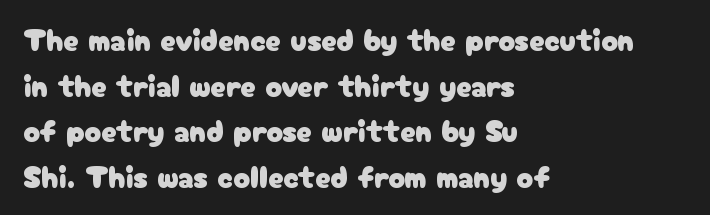
Q: Is the text italic (slanted)? A: No, it is upright.
Q: Is the typeface a serif or a sans-serif typeface? A: Sans-serif.
Q: Is the text underlined? A: No.
Q: How is the paragraph aligned? A: Left-aligned.
Q: Is the spacing between letters normal or unusually wide? A: Normal.
Q: Is the spacing between lines tight, normal or loose? A: Normal.
Q: Width (condensed, normal, or wide)? A: Normal.
Q: Stroke contrast? A: Low.
Q: x-height? A: Medium.
Q: Monospaced? A: No.
